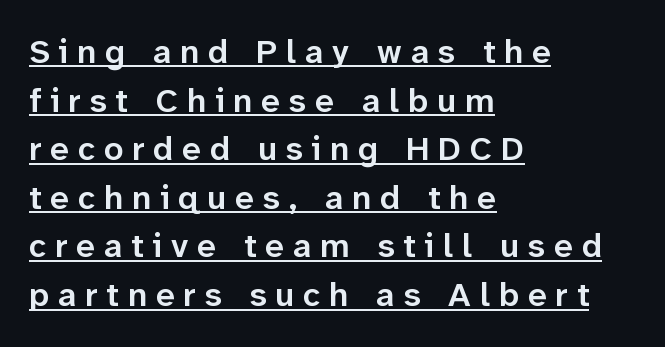
The image shows 34 px semibold sans-serif type, upright; set left-aligned, normal line spacing (1.43x), unusually wide letter spacing (+0.26 em), underlined; low stroke contrast and a medium x-height.
